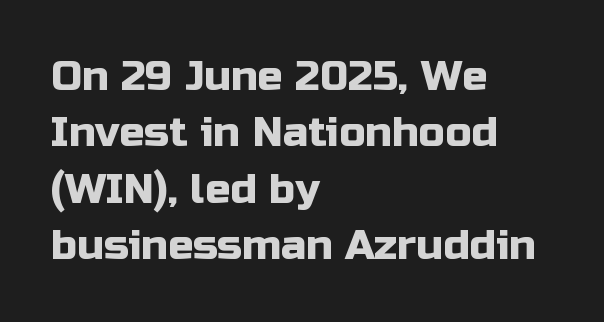
{"serif": "no", "italic": "no", "width": "normal", "stroke_contrast": "low", "x_height": "medium", "monospaced": "no", "underline": "no", "align": "left", "line_spacing": "normal", "line_spacing_ratio": 1.34, "letter_spacing": "normal", "letter_spacing_em": 0.0, "glyph_px": 42}
